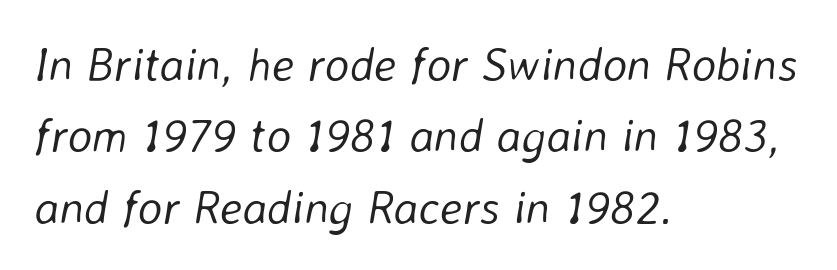
Summary of weight: not heavy and not bold. Horizontal alignment here is leftward, the default for most running prose. Slant detected: the letters are inclined. Is this a fixed-width face? No — the glyphs have proportional, varying widths. Evenly set lines give the paragraph a standard silhouette. Descenders are the only things crossing below the line.
